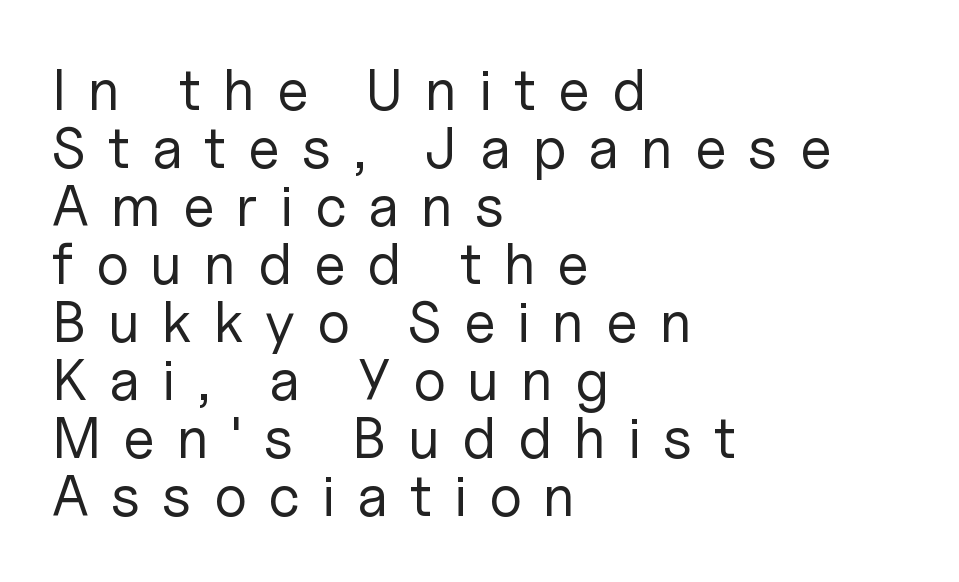
Notice how the passage keeps a crisp vertical edge on the left only. The rendering uses natural spacing where letterforms have individual widths. The face used here is a sans, in the tradition of grotesques and geometrics. Lines of text with bare space underneath. The leading is snug, giving the passage a crowded texture. Summary of weight: not heavy and not bold.
